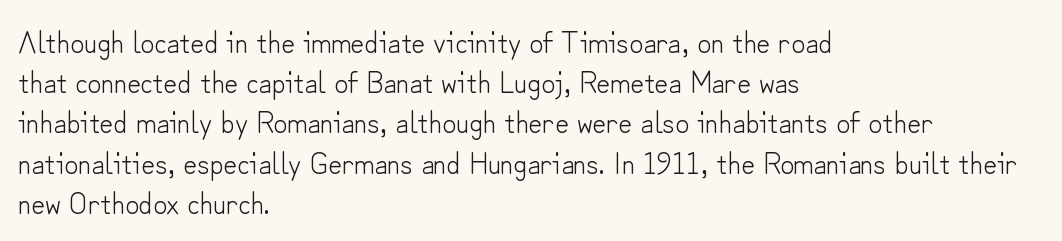
{"serif": "no", "italic": "no", "bold": "no", "weight": "light", "width": "normal", "stroke_contrast": "low", "x_height": "small", "monospaced": "no", "underline": "no", "align": "left", "line_spacing": "normal", "line_spacing_ratio": 1.34, "letter_spacing": "normal", "letter_spacing_em": 0.0, "glyph_px": 30}
